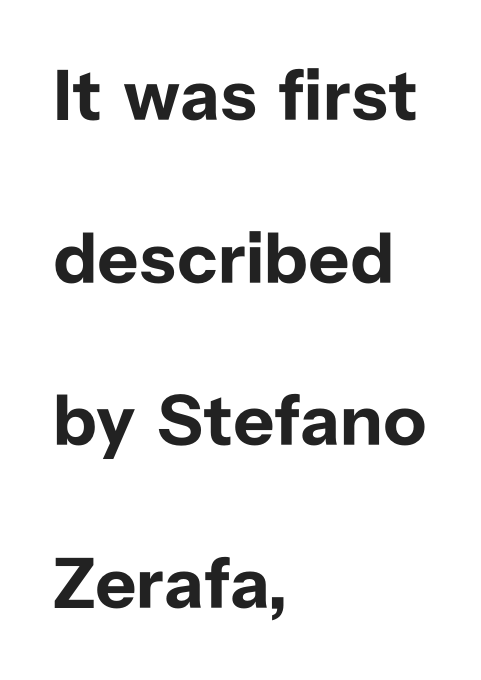
The image shows 72 px bold sans-serif type, upright; set left-aligned, loose line spacing (2.26x), normal letter spacing, not underlined; low stroke contrast and a medium x-height.
